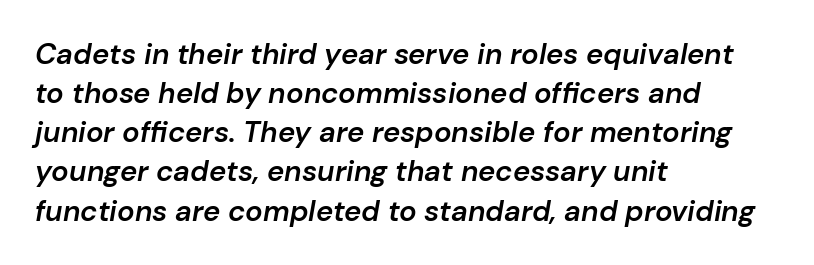
Weight: semibold (demi). This rendering uses left alignment, leaving the right contour irregular. The face used here is proportionally spaced, like ordinary book or web type. Decoration check: the copy has no underline.
